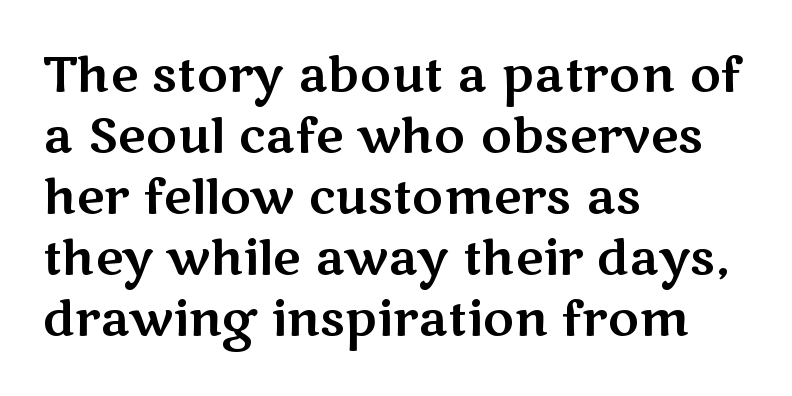
Q: Is the text italic (slanted)? A: No, it is upright.
Q: Is the typeface a serif or a sans-serif typeface? A: Sans-serif.
Q: Is the text underlined? A: No.
Q: How is the paragraph aligned? A: Left-aligned.
Q: Is the spacing between letters normal or unusually wide? A: Normal.
Q: Is the spacing between lines tight, normal or loose? A: Normal.
Q: Width (condensed, normal, or wide)? A: Wide.
Q: Stroke contrast? A: Medium.
Q: x-height? A: Medium.
Q: Monospaced? A: No.
